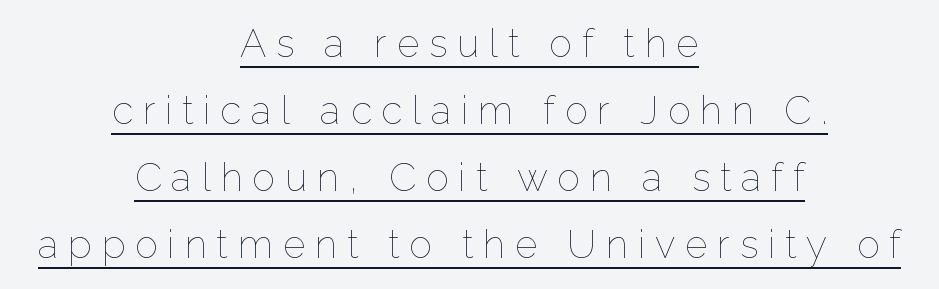
{"italic": "no", "bold": "no", "weight": "thin", "width": "normal", "stroke_contrast": "low", "x_height": "medium", "monospaced": "no", "underline": "yes", "align": "center", "line_spacing_ratio": 1.72, "letter_spacing": "wide", "letter_spacing_em": 0.25, "glyph_px": 39}
